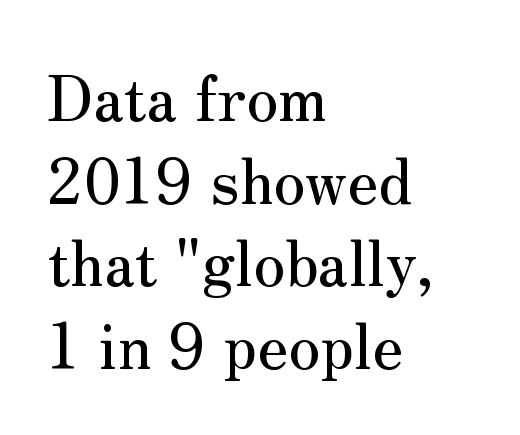
Q: Is the text italic (slanted)? A: No, it is upright.
Q: Is the typeface a serif or a sans-serif typeface? A: Serif.
Q: Is the text underlined? A: No.
Q: How is the paragraph aligned? A: Left-aligned.
Q: Is the spacing between letters normal or unusually wide? A: Normal.
Q: Is the spacing between lines tight, normal or loose? A: Normal.
Q: Width (condensed, normal, or wide)? A: Normal.
Q: Stroke contrast? A: Medium.
Q: x-height? A: Small.
Q: Monospaced? A: No.
